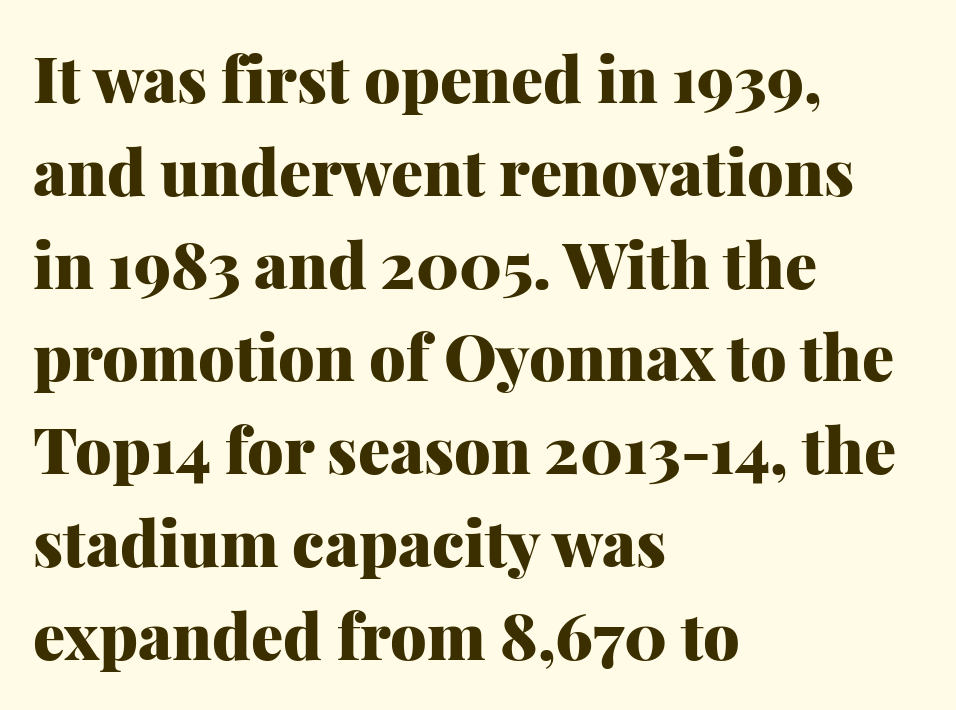
The image shows 64 px heavy serif type, upright; set left-aligned, normal line spacing (1.45x), normal letter spacing, not underlined; medium stroke contrast and a medium x-height.
